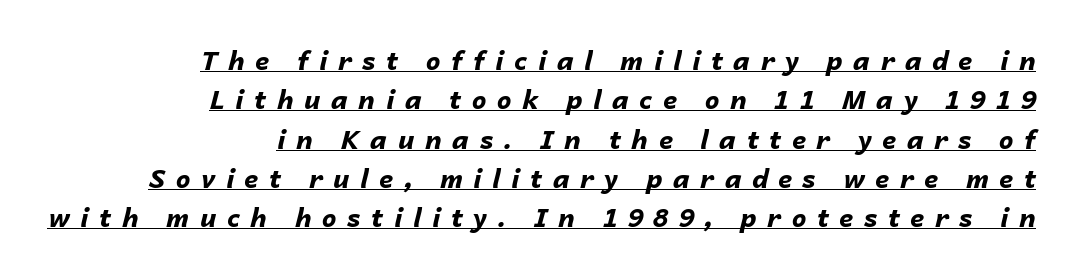
Compared with typical body copy, the letter spacing here is much looser. The ragged edge is on the left, which tells us the setting is flush right. This is heavy type, rendered in bold. Posture: slanted. Does the leading feel generous? No, just average. Glance below the letters and you will spot a drawn line.
